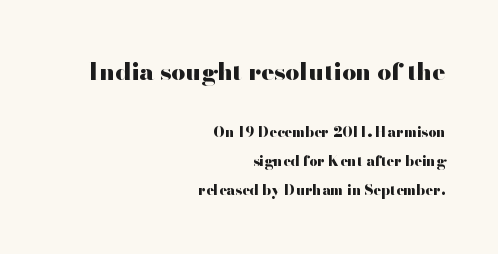
Size hierarchy here favors the leading block over the trailing one. How would I describe the line gaps? Wide and relaxed. These words are printed bold, with thick strokes throughout. This sample is right-justified, so line beginnings fall wherever the words allow.
